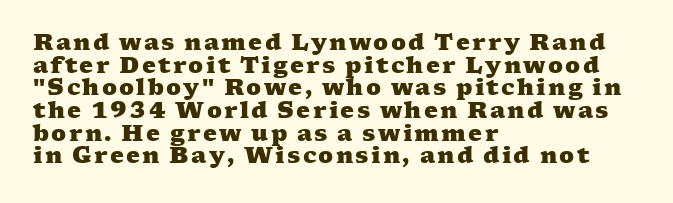
You could barely slide anything between these rows. Typeset ragged right — the left edge is the straight one. Strong, thick strokes mark this as bold type. The strip under each line holds only bare page.
